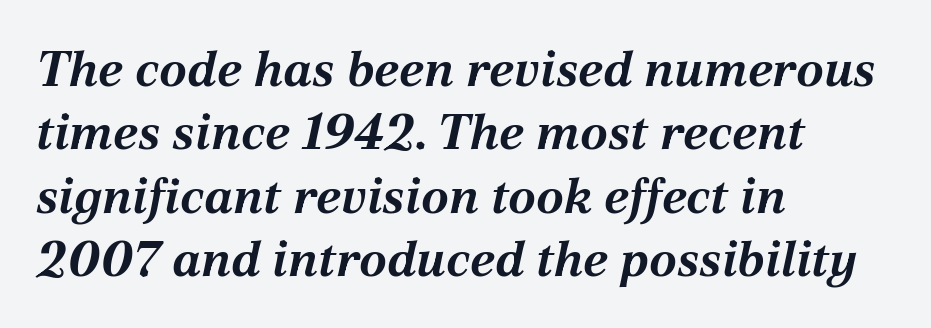
{"italic": "yes", "lean": "right", "slant_degrees": 12, "bold": "yes", "weight": "bold", "width": "normal", "stroke_contrast": "medium", "x_height": "medium", "monospaced": "no", "underline": "no", "align": "left", "line_spacing": "normal", "line_spacing_ratio": 1.27, "letter_spacing": "normal", "letter_spacing_em": 0.0, "glyph_px": 50}
